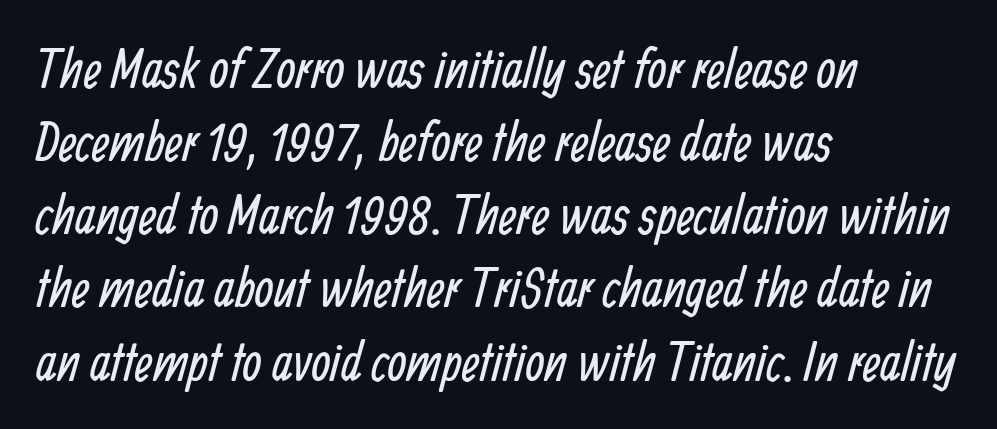
The image shows 55 px regular-weight, condensed sans-serif type; set left-aligned, normal line spacing (1.33x), normal letter spacing, not underlined; low stroke contrast and a medium x-height.
